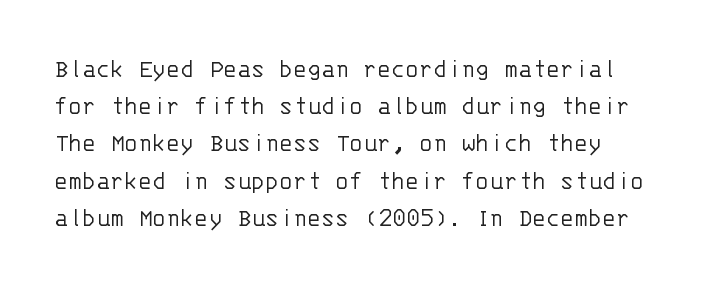
The image shows 26 px text type, upright; set normal line spacing (1.43x), normal letter spacing, not underlined.
